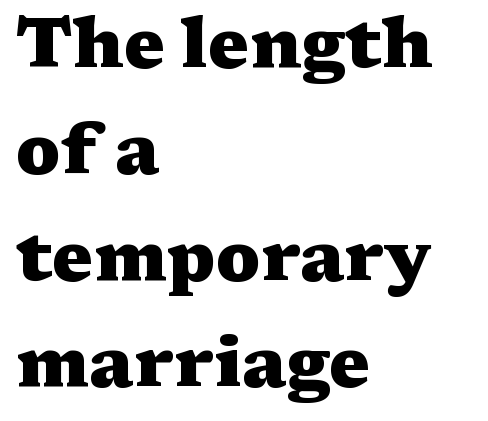
{"serif": "yes", "italic": "no", "bold": "yes", "weight": "heavy", "width": "wide", "stroke_contrast": "medium", "x_height": "medium", "monospaced": "no", "underline": "no", "align": "left", "line_spacing": "normal", "line_spacing_ratio": 1.54, "letter_spacing": "normal", "letter_spacing_em": 0.0, "glyph_px": 69}
